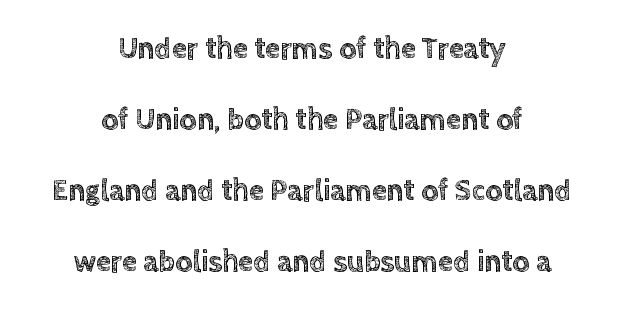
The image shows 30 px text type, upright; set centered, loose line spacing (2.37x), normal letter spacing, not underlined; a large x-height.
